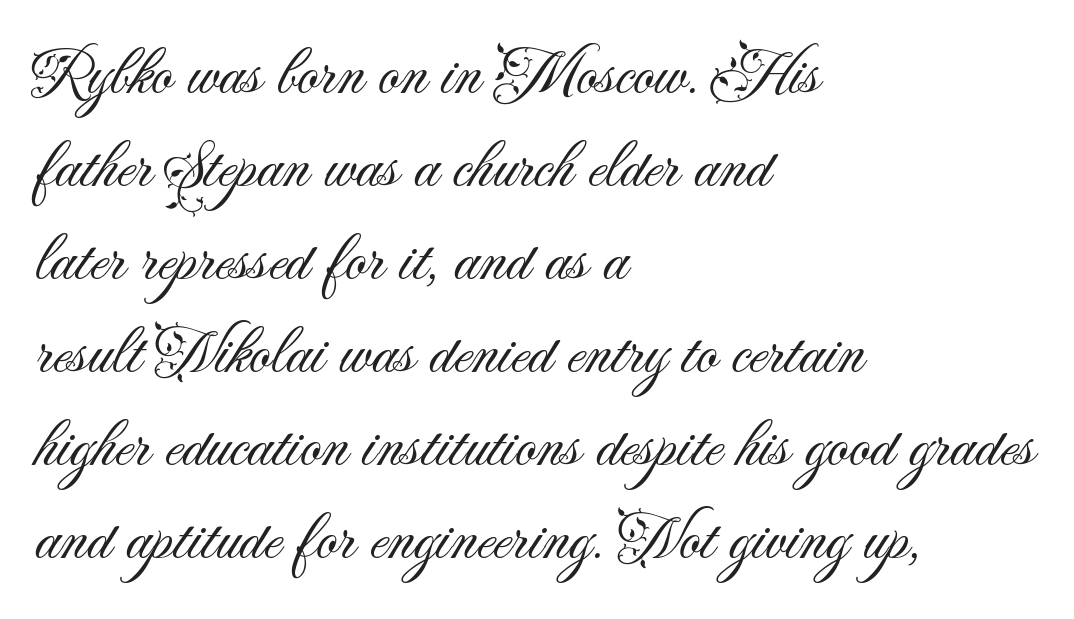
The setting favours the left margin, as ordinary paragraphs usually do. Plain, unruled lines of type. I'd call this a sans setting — the letters go barefoot. Standard letterfit; no display-style spreading of the glyphs.
